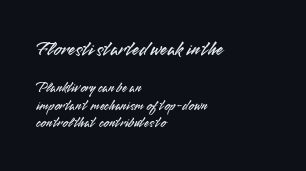
{"underline": "no", "align": "left", "line_spacing": "normal", "line_spacing_ratio": 1.28, "letter_spacing": "normal", "letter_spacing_em": 0.0, "larger_block": "first", "size_ratio": 1.43, "glyph_px": 20}
